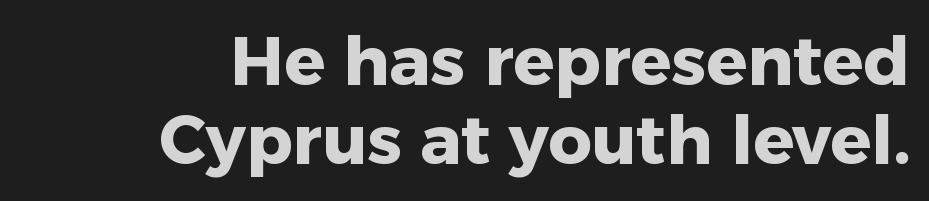
This rendering features lettering with no underline. Do the characters align in a grid? No, the font is proportional. Observe the ordinary spacing: letters are neighbours, not strangers. Each glyph is drawn with heavy, bold strokes. The lettering holds an erect, upright posture throughout.
